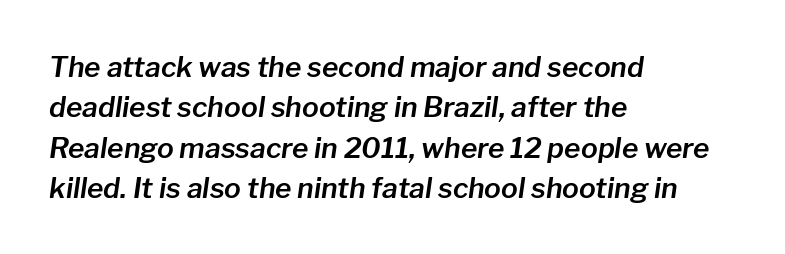
{"italic": "yes", "lean": "right", "slant_degrees": 8, "width": "normal", "stroke_contrast": "low", "x_height": "medium", "monospaced": "no", "underline": "no", "align": "left", "line_spacing": "normal", "line_spacing_ratio": 1.44, "letter_spacing": "normal", "letter_spacing_em": 0.0, "glyph_px": 28}
